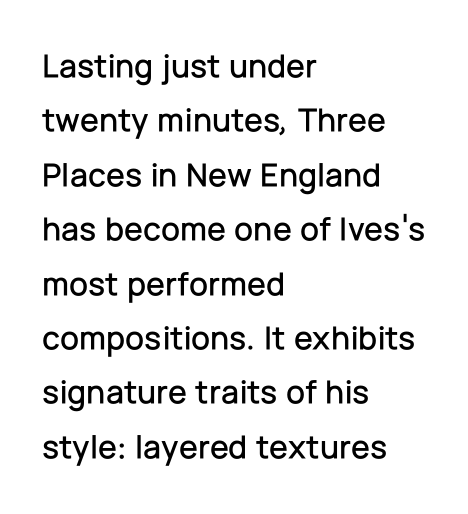
The image shows 34 px sans-serif type, upright; set left-aligned, normal line spacing (1.6x), normal letter spacing, not underlined; low stroke contrast and a medium x-height.
